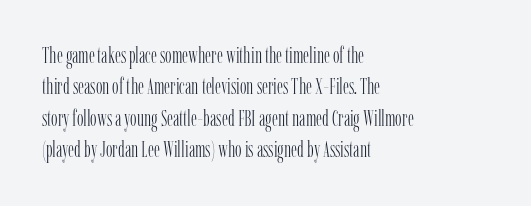
Q: Is the text bold? A: No.
Q: Is the text italic (slanted)? A: No, it is upright.
Q: Is the text underlined? A: No.
Q: How is the paragraph aligned? A: Left-aligned.
Q: Is the spacing between letters normal or unusually wide? A: Normal.
Q: Is the spacing between lines tight, normal or loose? A: Normal.
